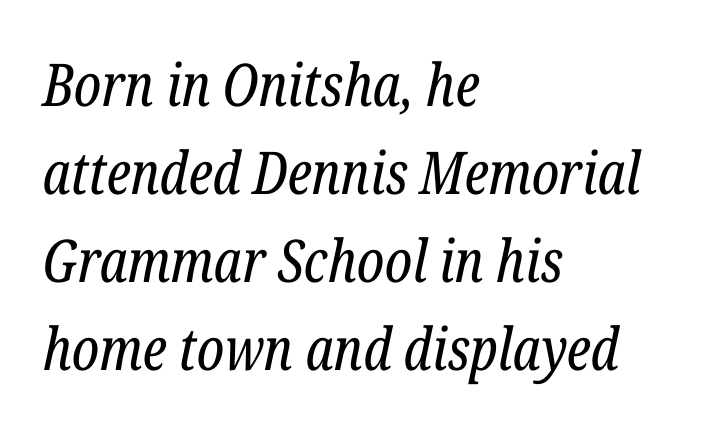
Leftover space on each line is placed entirely after the last word. The typography opts for an oblique posture over an upright one. These lines sit exactly where default settings would place them. Nobody touched the tracking dial on this one. This is serif lettering, the kind often seen in printed books. Glance below the letters and you will spot only blank space.
